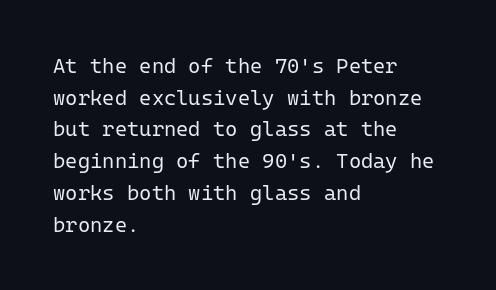
Q: Is the text bold? A: No.
Q: Is the text italic (slanted)? A: No, it is upright.
Q: Is the text underlined? A: No.
Q: How is the paragraph aligned? A: Left-aligned.
Q: Is the spacing between letters normal or unusually wide? A: Normal.
Q: Is the spacing between lines tight, normal or loose? A: Normal.
